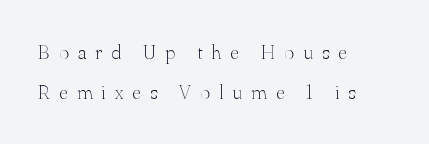
Q: Is the text bold? A: No.
Q: Is the text italic (slanted)? A: No, it is upright.
Q: Is the text underlined? A: No.
Q: How is the paragraph aligned? A: Left-aligned.
Q: Is the spacing between letters normal or unusually wide? A: Unusually wide.
Q: Is the spacing between lines tight, normal or loose? A: Loose.
